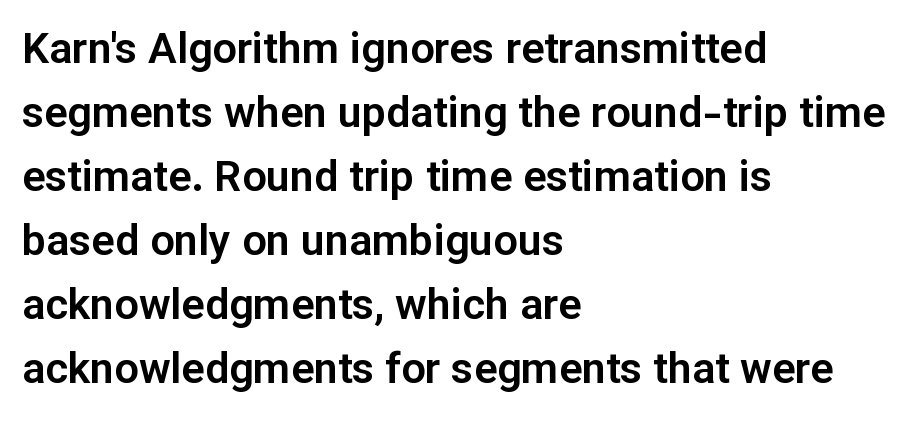
The image shows 43 px sans-serif type, upright; set left-aligned, normal line spacing (1.49x), normal letter spacing, not underlined; low stroke contrast and a medium x-height.
